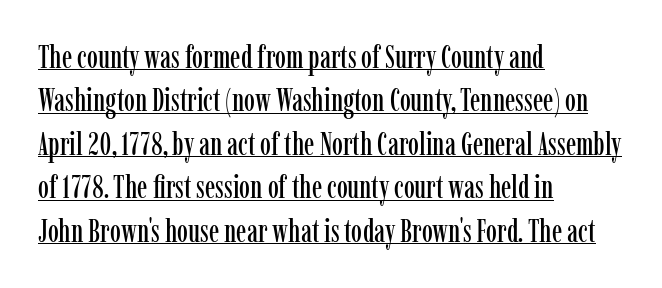
The image shows 31 px condensed serif type, upright; set left-aligned, normal line spacing (1.4x), normal letter spacing, underlined; low stroke contrast and a medium x-height.
